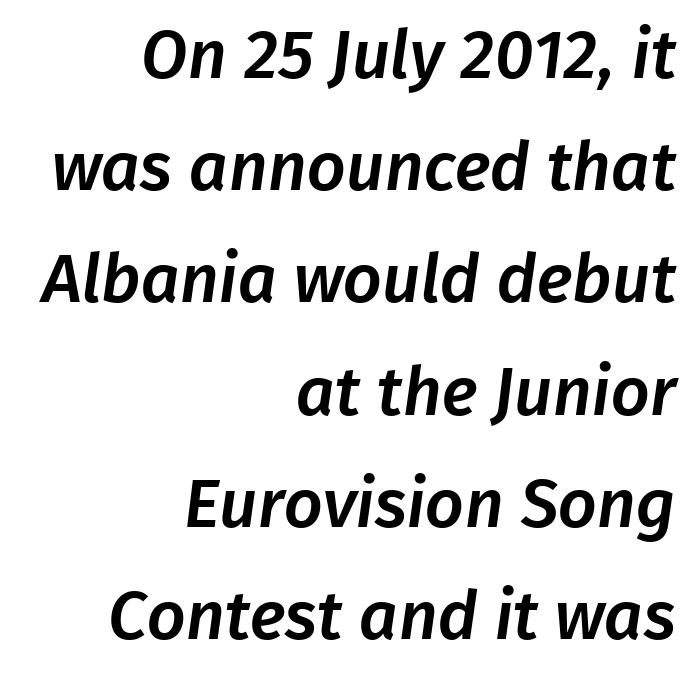
{"serif": "no", "width": "normal", "stroke_contrast": "low", "x_height": "medium", "monospaced": "no", "underline": "no", "align": "right", "line_spacing": "normal", "line_spacing_ratio": 1.65, "letter_spacing": "normal", "letter_spacing_em": 0.0, "glyph_px": 68}
